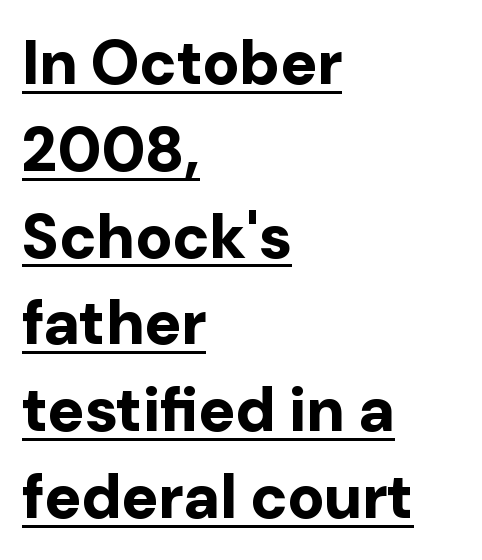
{"serif": "no", "italic": "no", "bold": "yes", "weight": "bold", "width": "normal", "stroke_contrast": "low", "x_height": "medium", "monospaced": "no", "underline": "yes", "align": "left", "line_spacing": "normal", "line_spacing_ratio": 1.4, "letter_spacing": "normal", "letter_spacing_em": 0.0, "glyph_px": 62}
